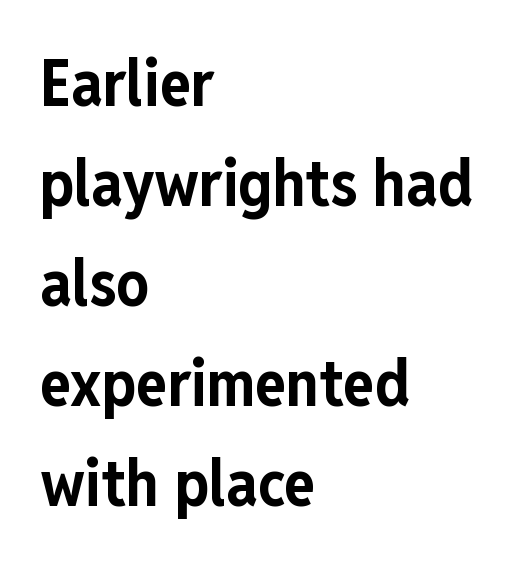
Q: Is the text bold? A: Yes.
Q: Is the text italic (slanted)? A: No, it is upright.
Q: Is the typeface a serif or a sans-serif typeface? A: Sans-serif.
Q: Is the text underlined? A: No.
Q: How is the paragraph aligned? A: Left-aligned.
Q: Is the spacing between letters normal or unusually wide? A: Normal.
Q: Is the spacing between lines tight, normal or loose? A: Normal.
Q: Width (condensed, normal, or wide)? A: Condensed.
Q: Stroke contrast? A: Low.
Q: x-height? A: Medium.
Q: Monospaced? A: No.
